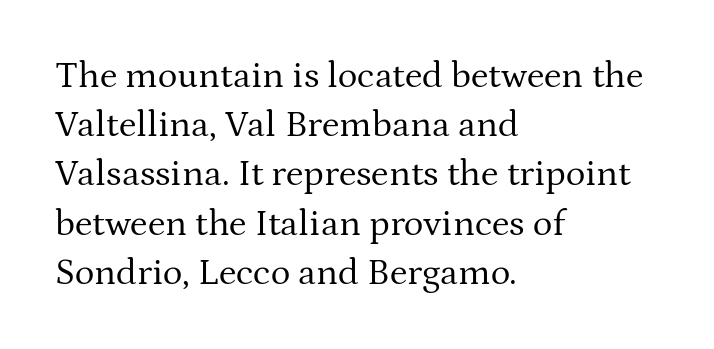
The specimen omits any rule beneath the text block's lines. Each letter keeps its own natural width here, so spacing adapts to shape. Every character sits straight up, as roman type does. Weight class: somewhere from thin through regular. Nobody touched the tracking dial on this one. If you measured baseline to baseline, you'd find a middling distance.
